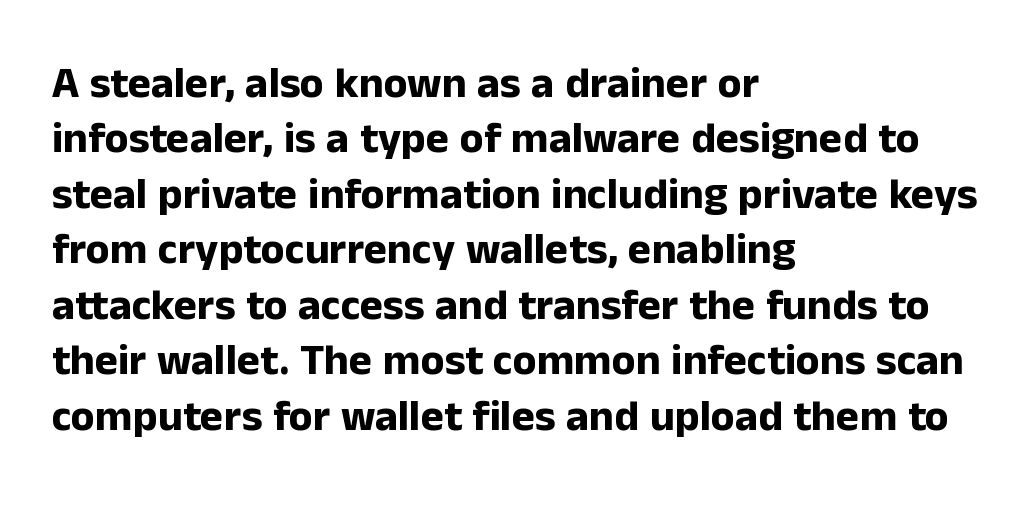
Q: Is the text bold? A: Yes.
Q: Is the text italic (slanted)? A: No, it is upright.
Q: Is the typeface a serif or a sans-serif typeface? A: Sans-serif.
Q: Is the text underlined? A: No.
Q: How is the paragraph aligned? A: Left-aligned.
Q: Is the spacing between letters normal or unusually wide? A: Normal.
Q: Is the spacing between lines tight, normal or loose? A: Normal.
Q: Width (condensed, normal, or wide)? A: Normal.
Q: Stroke contrast? A: Low.
Q: x-height? A: Medium.
Q: Monospaced? A: No.
